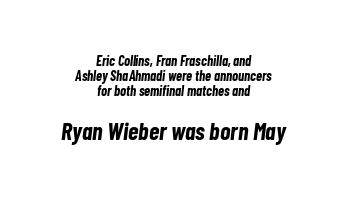
Q: Is the text bold? A: Yes.
Q: Is the text italic (slanted)? A: Yes, it leans right by about 7 degrees.
Q: Is the text underlined? A: No.
Q: How is the paragraph aligned? A: Centered.
Q: Is the spacing between letters normal or unusually wide? A: Normal.
Q: Is the spacing between lines tight, normal or loose? A: Tight.
Q: Which block of text is set in a larger size, the first (top) or the second (bottom)? A: The second (bottom) one.
